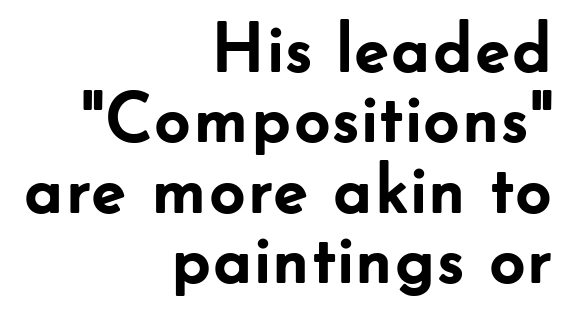
Q: Is the text bold? A: Yes.
Q: Is the text italic (slanted)? A: No, it is upright.
Q: Is the typeface a serif or a sans-serif typeface? A: Sans-serif.
Q: Is the text underlined? A: No.
Q: How is the paragraph aligned? A: Right-aligned.
Q: Is the spacing between letters normal or unusually wide? A: Normal.
Q: Is the spacing between lines tight, normal or loose? A: Tight.
Q: Width (condensed, normal, or wide)? A: Normal.
Q: Stroke contrast? A: Low.
Q: x-height? A: Small.
Q: Monospaced? A: No.
